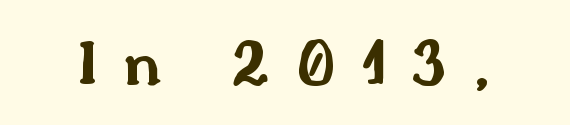
{"serif": "no", "italic": "no", "bold": "yes", "weight": "bold", "width": "wide", "stroke_contrast": "medium", "x_height": "small", "monospaced": "no", "underline": "no", "letter_spacing": "wide", "letter_spacing_em": 0.41, "glyph_px": 65}
